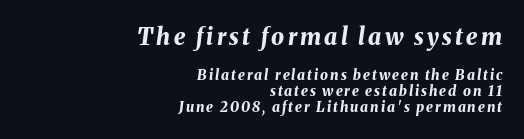
The image shows 23 px bold type, italic (leaning right); set right-aligned, tight line spacing (1.13x), not underlined; the first (top) block is 1.64x larger.
